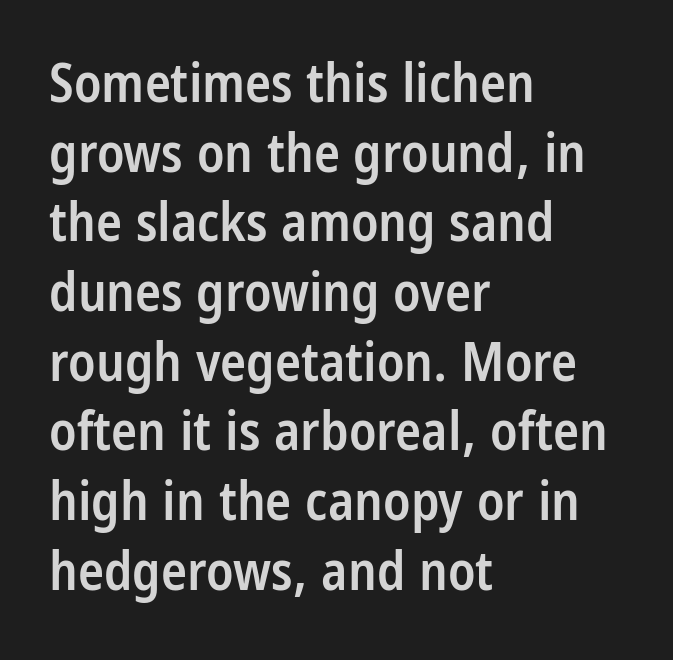
The image shows 54 px semibold, condensed sans-serif type, upright; set left-aligned, normal line spacing (1.29x), normal letter spacing, not underlined; low stroke contrast and a large x-height.
